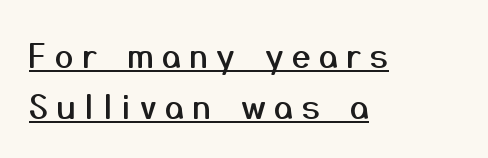
Unlike italic type, these characters show no tilt at all. Grotesque or geometric, the face here clearly has no serifs. The block of text has a typical density, with ordinary space between rows. The words here are underlined. The rag falls on the right side of this text block. The rendering uses natural spacing where letterforms have individual widths.
